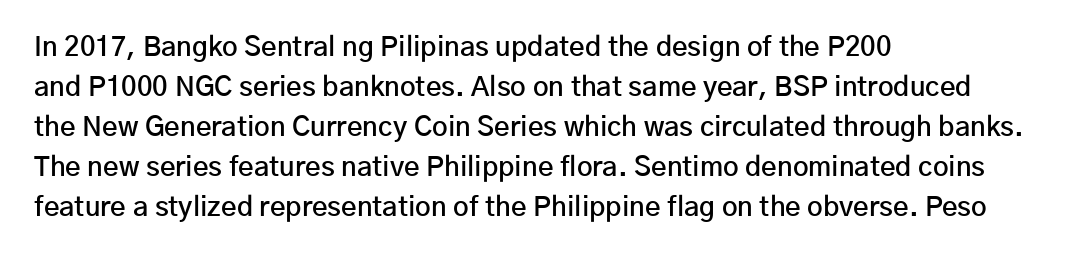
Q: Is the text bold? A: Semi-bold.
Q: Is the text italic (slanted)? A: No, it is upright.
Q: Is the text underlined? A: No.
Q: How is the paragraph aligned? A: Left-aligned.
Q: Is the spacing between letters normal or unusually wide? A: Normal.
Q: Is the spacing between lines tight, normal or loose? A: Normal.
